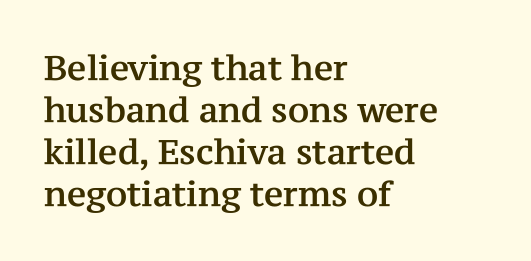
Glyph-to-glyph distance matches everyday printed text. Decoration check: the copy has no underline. The letters stand upright; this is a roman face. Character widths vary here, with narrow letters taking less room than wide ones.
